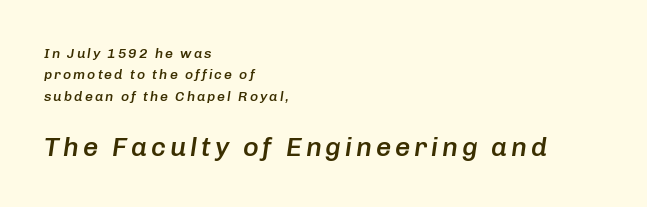
Q: Is the text bold? A: Semi-bold.
Q: Is the text italic (slanted)? A: Yes, it leans right by about 8 degrees.
Q: Is the text underlined? A: No.
Q: How is the paragraph aligned? A: Left-aligned.
Q: Is the spacing between lines tight, normal or loose? A: Normal.
Q: Which block of text is set in a larger size, the first (top) or the second (bottom)? A: The second (bottom) one.
